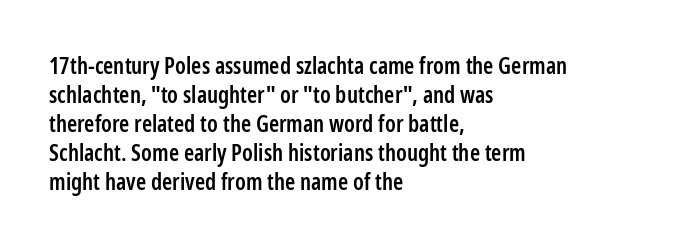
{"italic": "no", "bold": "semi", "underline": "no", "align": "left", "line_spacing": "normal", "line_spacing_ratio": 1.26, "letter_spacing": "normal", "letter_spacing_em": 0.0, "glyph_px": 23}
